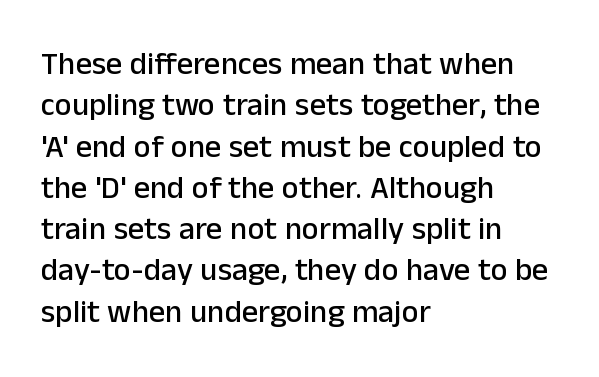
Q: Is the text italic (slanted)? A: No, it is upright.
Q: Is the typeface a serif or a sans-serif typeface? A: Sans-serif.
Q: Is the text underlined? A: No.
Q: How is the paragraph aligned? A: Left-aligned.
Q: Is the spacing between letters normal or unusually wide? A: Normal.
Q: Is the spacing between lines tight, normal or loose? A: Normal.
Q: Width (condensed, normal, or wide)? A: Normal.
Q: Stroke contrast? A: Low.
Q: x-height? A: Medium.
Q: Monospaced? A: No.
